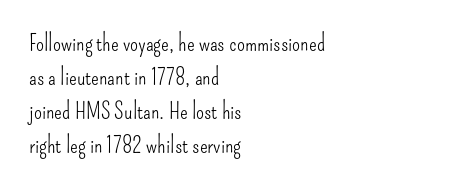
{"italic": "no", "bold": "no", "underline": "no", "align": "left", "line_spacing": "normal", "line_spacing_ratio": 1.48, "letter_spacing": "normal", "letter_spacing_em": 0.0, "glyph_px": 23}
